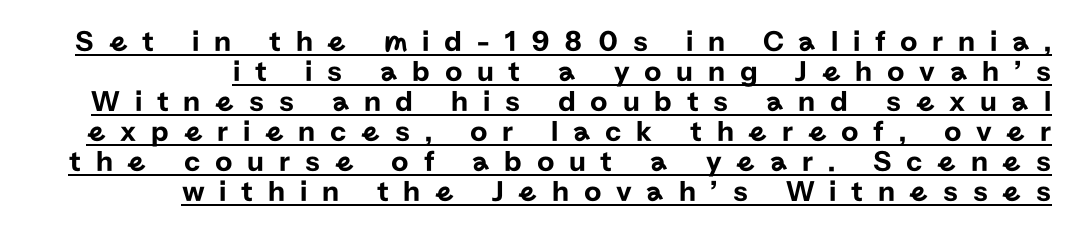
{"serif": "no", "italic": "no", "width": "normal", "stroke_contrast": "low", "x_height": "medium", "monospaced": "no", "underline": "yes", "align": "right", "line_spacing": "tight", "line_spacing_ratio": 1.0, "letter_spacing": "wide", "letter_spacing_em": 0.49, "glyph_px": 30}
